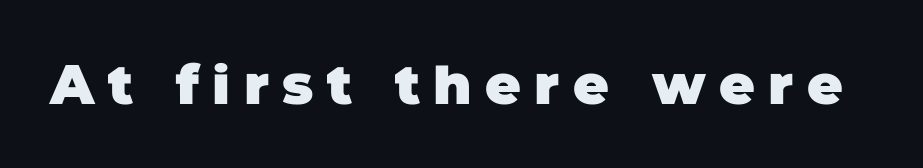
Q: Is the text bold? A: Yes.
Q: Is the typeface a serif or a sans-serif typeface? A: Sans-serif.
Q: Is the text underlined? A: No.
Q: Is the spacing between letters normal or unusually wide? A: Unusually wide.
Q: Width (condensed, normal, or wide)? A: Normal.
Q: Stroke contrast? A: Low.
Q: x-height? A: Large.
Q: Monospaced? A: No.
